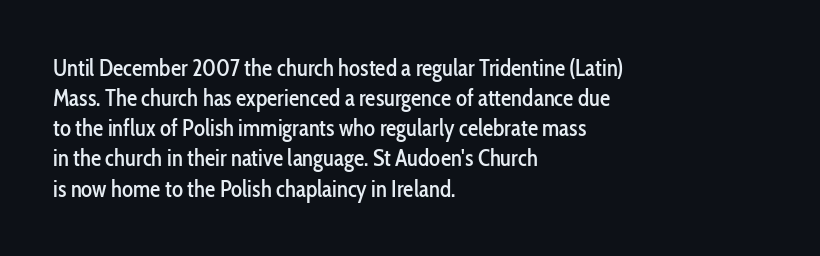
The image shows 23 px text type, upright; set left-aligned, normal line spacing (1.31x), normal letter spacing, not underlined.
